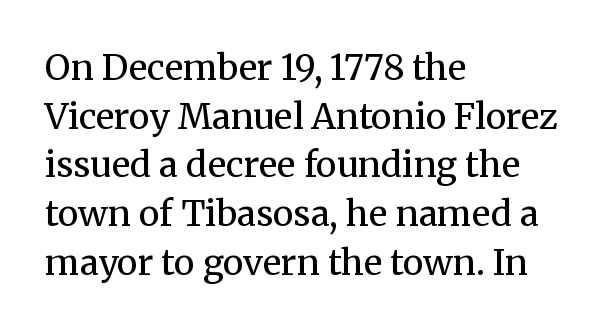
Do the characters align in a grid? No, the font is proportional. Horizontally, the lines are justified to the leading edge only. A clean baseline with only descenders dipping below it. Characters follow at the spacing the type designer built in. The specimen reads as upright at a glance. Evenly set lines give the paragraph a standard silhouette.
